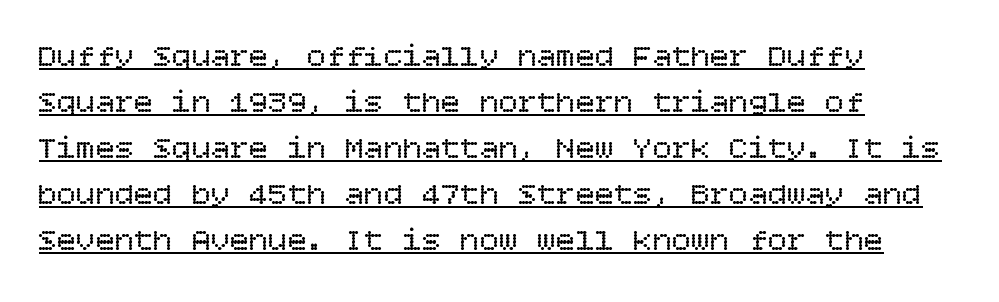
{"italic": "no", "bold": "no", "weight": "regular", "width": "normal", "stroke_contrast": "low", "x_height": "large", "underline": "yes", "align": "left", "line_spacing": "normal", "line_spacing_ratio": 1.44, "letter_spacing": "normal", "letter_spacing_em": 0.0, "glyph_px": 32}
